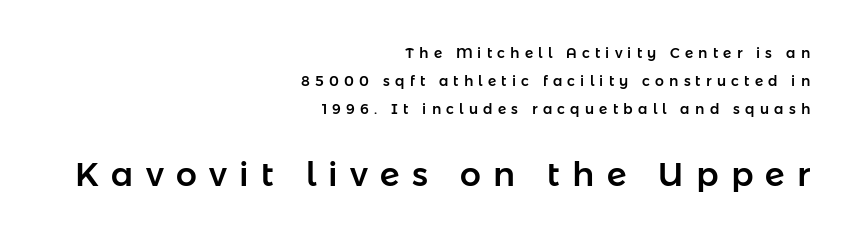
Q: Is the text italic (slanted)? A: No, it is upright.
Q: Is the typeface a serif or a sans-serif typeface? A: Sans-serif.
Q: Is the text underlined? A: No.
Q: How is the paragraph aligned? A: Right-aligned.
Q: Is the spacing between letters normal or unusually wide? A: Unusually wide.
Q: Is the spacing between lines tight, normal or loose? A: Loose.
Q: Which block of text is set in a larger size, the first (top) or the second (bottom)? A: The second (bottom) one.
Q: Width (condensed, normal, or wide)? A: Normal.
Q: Stroke contrast? A: Low.
Q: x-height? A: Medium.
Q: Monospaced? A: No.
